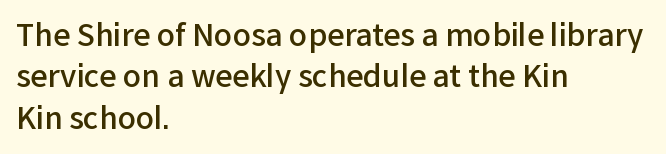
The image shows 30 px semibold sans-serif type, upright; set left-aligned, normal line spacing (1.38x), normal letter spacing, not underlined; low stroke contrast and a medium x-height.
